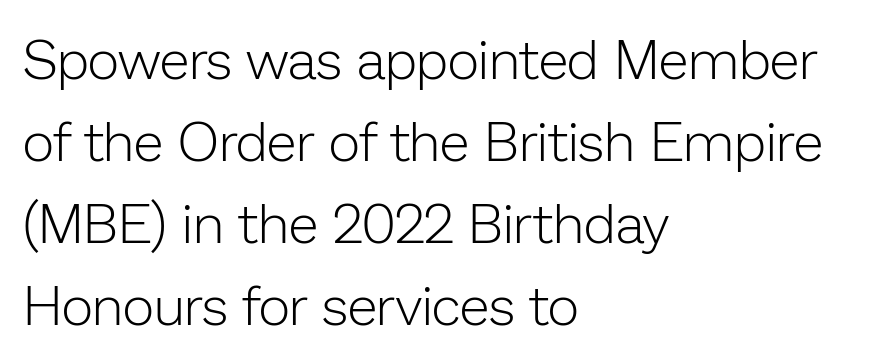
Type style note: lacks serifs. Standard letterfit; no display-style spreading of the glyphs. The space between consecutive lines is moderate. The passage shown is typed in a proportional face where columns would drift. The ragged edge is on the right, which tells us the setting is flush left.
